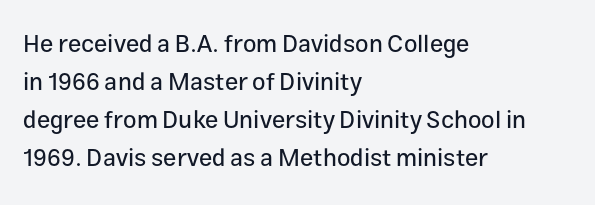
{"italic": "no", "underline": "no", "align": "left", "line_spacing": "normal", "line_spacing_ratio": 1.59, "letter_spacing": "normal", "letter_spacing_em": 0.0, "glyph_px": 24}
